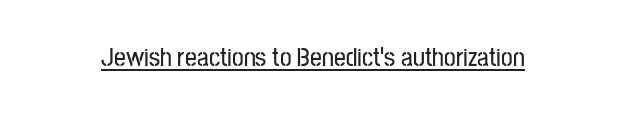
Q: Is the text italic (slanted)? A: No, it is upright.
Q: Is the text underlined? A: Yes.
Q: Is the spacing between letters normal or unusually wide? A: Normal.
